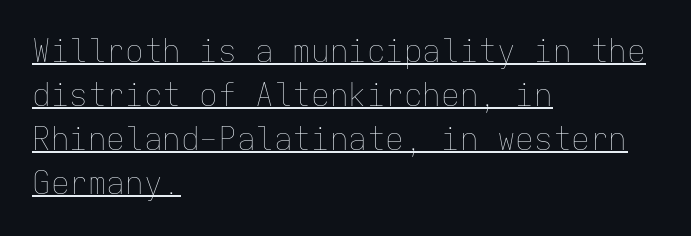
The axis of the letterforms is exactly vertical. Each line starts at the same left margin while the right side varies. Summary of weight: not heavy and not bold. Is this a fixed-width face? Yes — each glyph sits in an identical cell. Somebody hit Ctrl+U on this one — the words are underlined.
